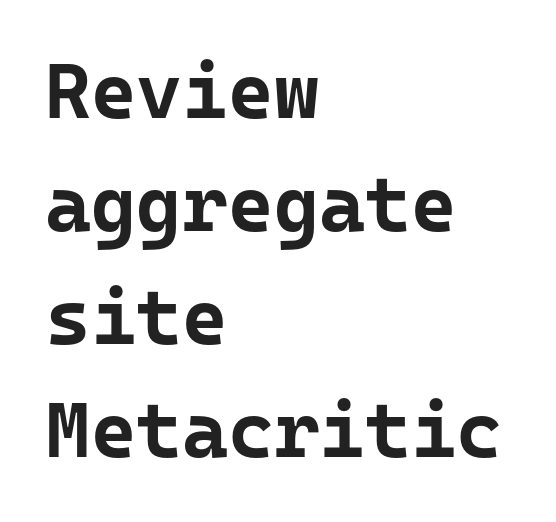
Q: Is the text bold? A: Yes.
Q: Is the text italic (slanted)? A: No, it is upright.
Q: Is the typeface a serif or a sans-serif typeface? A: Sans-serif.
Q: Is the text underlined? A: No.
Q: How is the paragraph aligned? A: Left-aligned.
Q: Is the spacing between letters normal or unusually wide? A: Normal.
Q: Is the spacing between lines tight, normal or loose? A: Normal.
Q: Width (condensed, normal, or wide)? A: Normal.
Q: Stroke contrast? A: Low.
Q: x-height? A: Medium.
